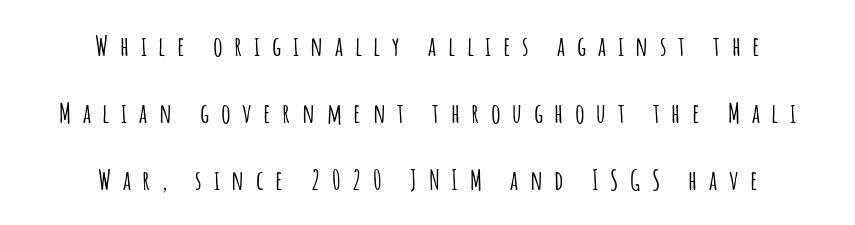
Q: Is the text italic (slanted)? A: No, it is upright.
Q: Is the text underlined? A: No.
Q: How is the paragraph aligned? A: Centered.
Q: Is the spacing between letters normal or unusually wide? A: Unusually wide.
Q: Is the spacing between lines tight, normal or loose? A: Loose.
